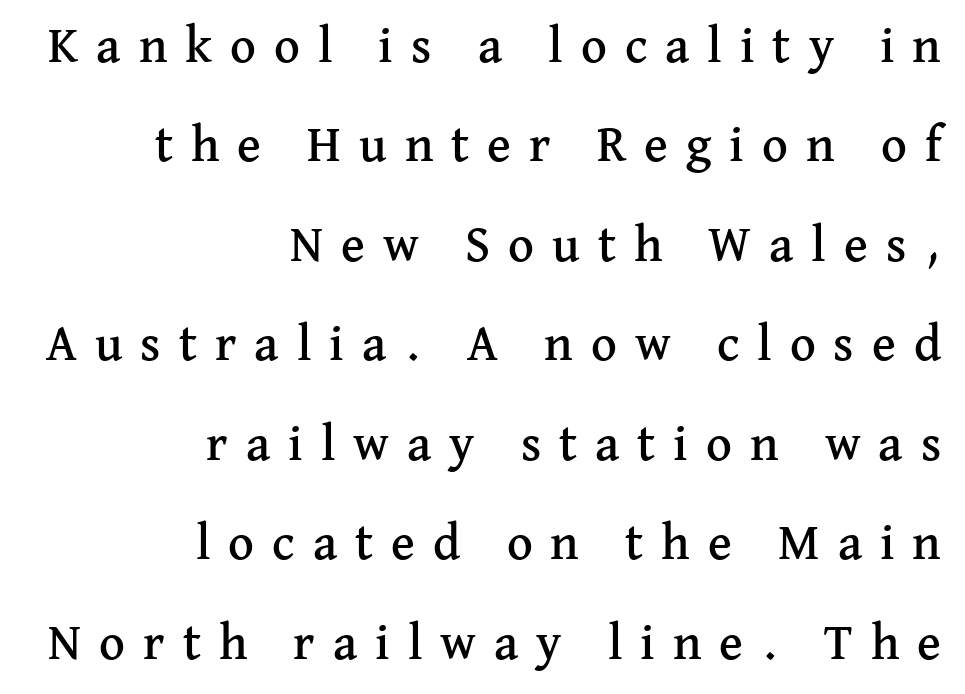
{"serif": "yes", "italic": "no", "width": "normal", "stroke_contrast": "medium", "x_height": "medium", "monospaced": "no", "underline": "no", "align": "right", "line_spacing": "loose", "line_spacing_ratio": 1.99, "letter_spacing": "wide", "letter_spacing_em": 0.36, "glyph_px": 50}
